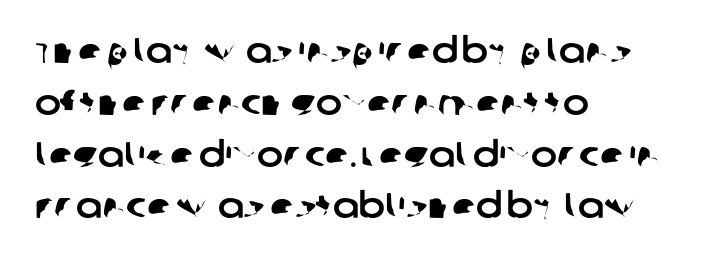
Q: Is the typeface a serif or a sans-serif typeface? A: Sans-serif.
Q: Is the text underlined? A: No.
Q: How is the paragraph aligned? A: Left-aligned.
Q: Is the spacing between letters normal or unusually wide? A: Normal.
Q: Is the spacing between lines tight, normal or loose? A: Normal.
Q: Width (condensed, normal, or wide)? A: Normal.
Q: Stroke contrast? A: Low.
Q: x-height? A: Large.
Q: Monospaced? A: No.
